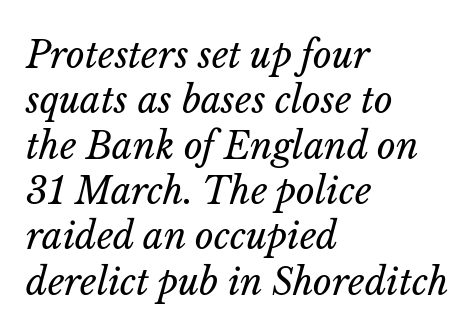
Note the varied advance widths — an 'i' is clearly narrower than an 'm'. Alignment: flush left. A bare baseline throughout the passage. Tracking here is standard; glyphs follow each other at the usual distance.
